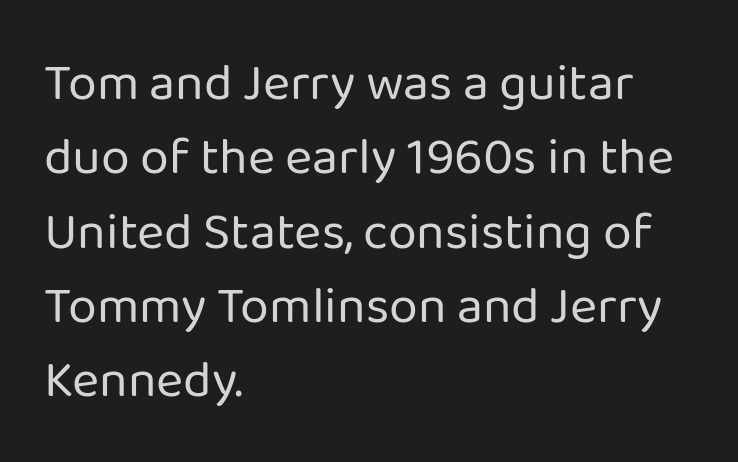
The image shows 52 px regular-weight sans-serif type, upright; set left-aligned, normal line spacing (1.43x), normal letter spacing, not underlined; low stroke contrast and a medium x-height.
